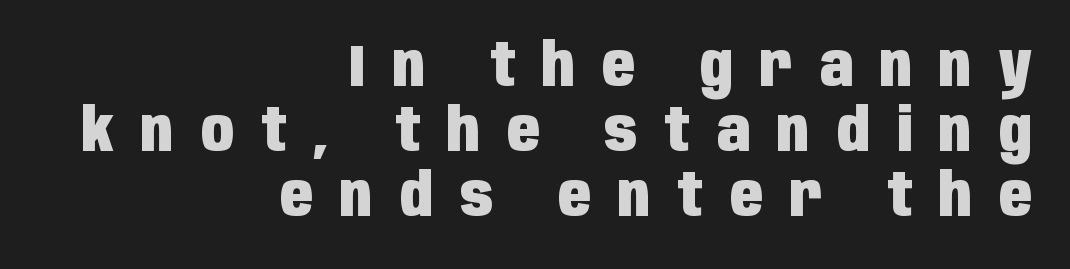
{"serif": "no", "italic": "no", "bold": "yes", "weight": "heavy", "width": "condensed", "stroke_contrast": "low", "x_height": "large", "monospaced": "no", "underline": "no", "align": "right", "line_spacing": "tight", "line_spacing_ratio": 1.08, "letter_spacing": "wide", "letter_spacing_em": 0.45, "glyph_px": 60}
